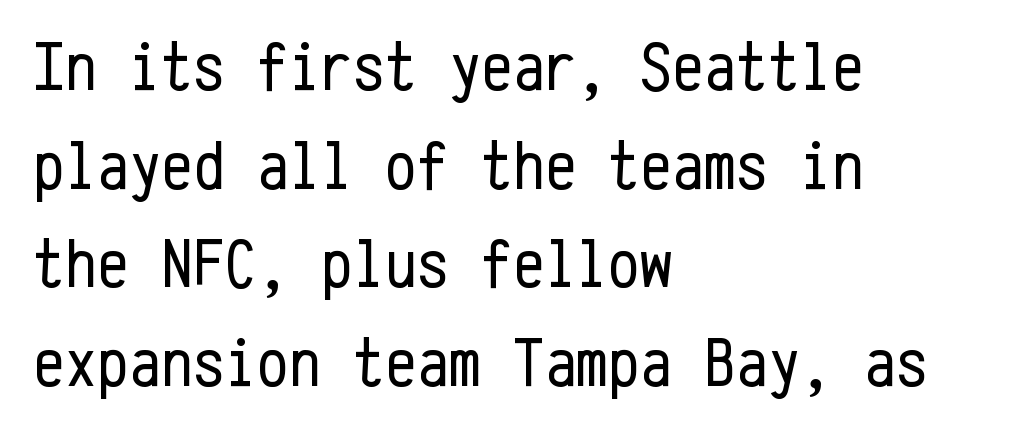
Q: Is the text bold? A: No.
Q: Is the text italic (slanted)? A: No, it is upright.
Q: Is the typeface a serif or a sans-serif typeface? A: Sans-serif.
Q: Is the text underlined? A: No.
Q: How is the paragraph aligned? A: Left-aligned.
Q: Is the spacing between letters normal or unusually wide? A: Normal.
Q: Is the spacing between lines tight, normal or loose? A: Normal.
Q: Width (condensed, normal, or wide)? A: Condensed.
Q: Stroke contrast? A: Low.
Q: x-height? A: Medium.
Q: Monospaced? A: Yes.
